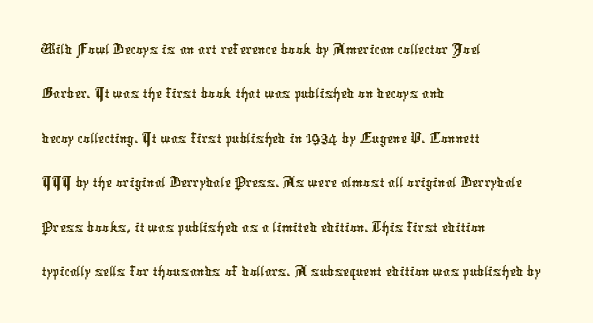
{"serif": "no", "width": "condensed", "stroke_contrast": "low", "x_height": "medium", "monospaced": "no", "underline": "no", "align": "left", "line_spacing": "normal", "line_spacing_ratio": 1.27, "letter_spacing": "normal", "letter_spacing_em": 0.0, "glyph_px": 35}
